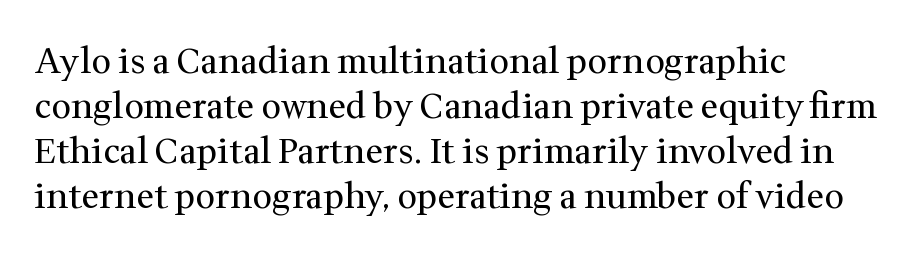
This rendering employs a face with finishing strokes, i.e., a serif. Honestly, there is no underline to notice here at all. Letters have the restrained weight of plain body copy at most. What's the leading like? Ordinary, nothing unusual. The letters advance in unequal steps, a hallmark of proportional type.
